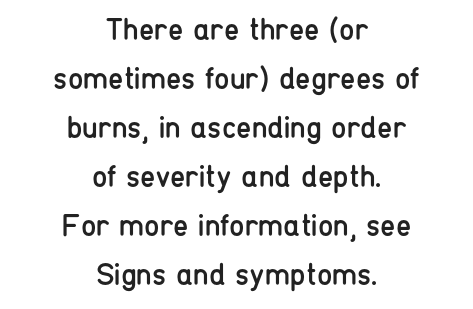
The image shows 31 px regular-weight, condensed sans-serif type, upright; set centered, normal line spacing (1.58x), normal letter spacing, not underlined; low stroke contrast and a medium x-height.
